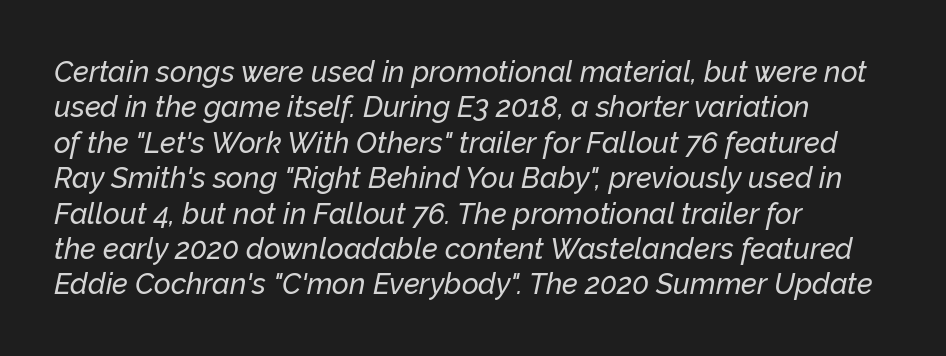
{"italic": "yes", "lean": "right", "slant_degrees": 12, "width": "normal", "stroke_contrast": "low", "x_height": "medium", "monospaced": "no", "underline": "no", "align": "left", "line_spacing_ratio": 1.22, "letter_spacing": "normal", "letter_spacing_em": 0.0, "glyph_px": 29}
